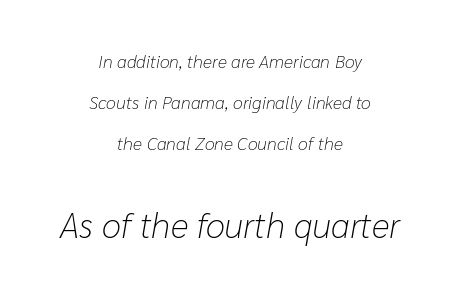
The setting favours the middle, as headings and verse often do. Looks like regular typesetting: each glyph gets only the width it needs. Whoever set this made the second block the dominant, larger element. You could fit nearly another row in the gap between these rows. The text carries the slant typical of an italic or oblique font.
